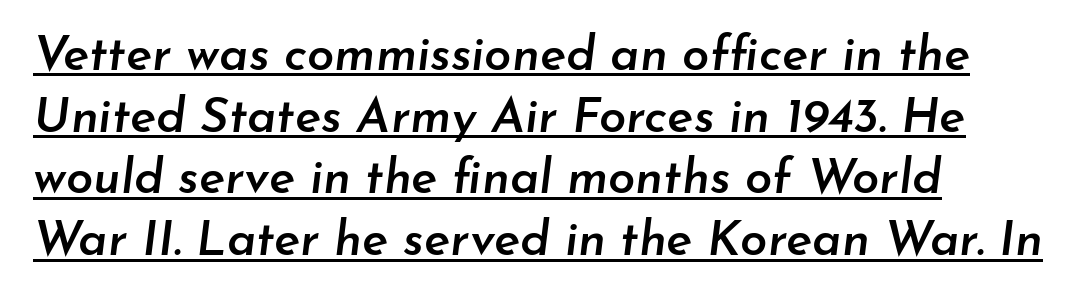
The image shows 49 px semibold type, italic (leaning right); set left-aligned, normal line spacing (1.26x), normal letter spacing, underlined; low stroke contrast and a small x-height.
